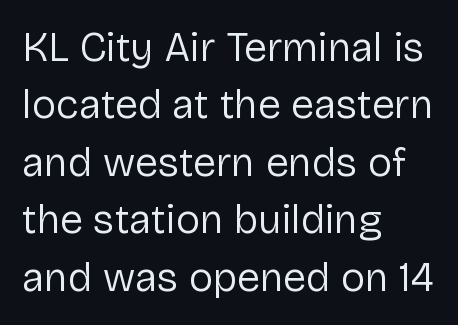
Vertical stems look standard width or narrower in stroke. The letters carry no serifs — their stems end cleanly without finishing strokes. Type without underlining. The lines are quadded left. Tracking here is standard; glyphs follow each other at the usual distance. Normally led — the rows are evenly, conventionally spaced.
